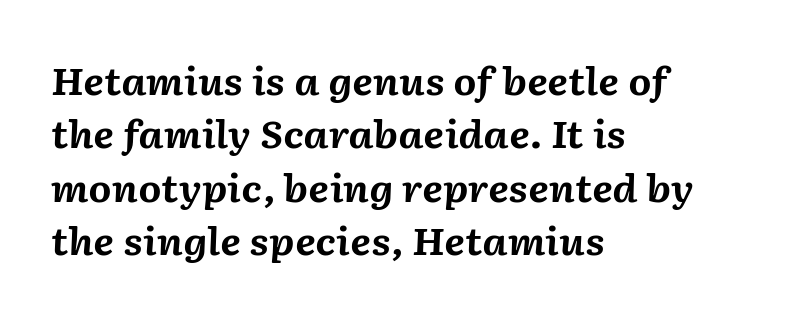
Q: Is the text bold? A: Yes.
Q: Is the text italic (slanted)? A: Yes, it leans right by about 2 degrees.
Q: Is the text underlined? A: No.
Q: How is the paragraph aligned? A: Left-aligned.
Q: Is the spacing between letters normal or unusually wide? A: Normal.
Q: Is the spacing between lines tight, normal or loose? A: Normal.
Q: Width (condensed, normal, or wide)? A: Normal.
Q: Stroke contrast? A: Medium.
Q: x-height? A: Medium.
Q: Monospaced? A: No.
